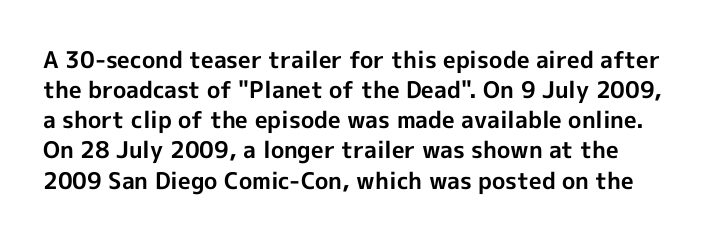
Q: Is the text bold? A: Yes.
Q: Is the text italic (slanted)? A: No, it is upright.
Q: Is the text underlined? A: No.
Q: Is the spacing between letters normal or unusually wide? A: Normal.
Q: Is the spacing between lines tight, normal or loose? A: Normal.
